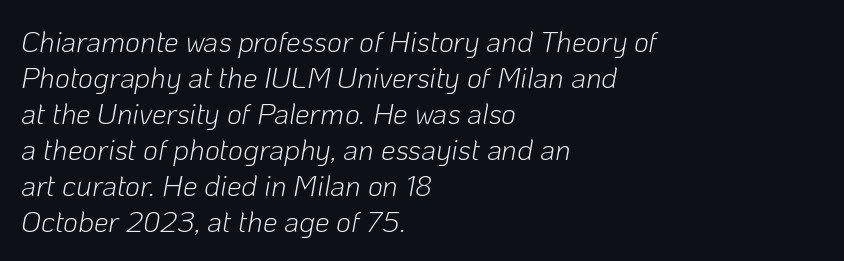
{"italic": "yes", "lean": "right", "slant_degrees": 10, "bold": "no", "weight": "light", "width": "normal", "stroke_contrast": "low", "x_height": "medium", "monospaced": "no", "underline": "no", "align": "left", "line_spacing_ratio": 1.24, "letter_spacing": "normal", "letter_spacing_em": 0.0, "glyph_px": 29}
